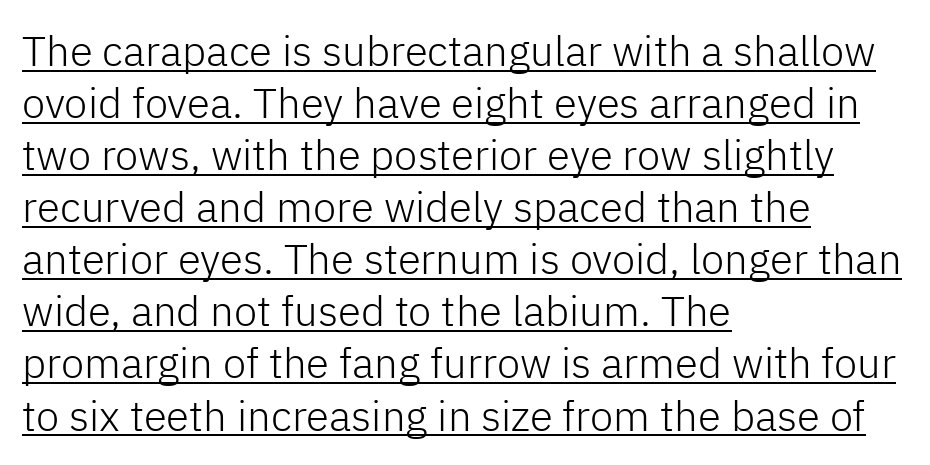
The strokes carry an ordinary text weight at most. Line starts are locked; line ends wander. Glyph-to-glyph distance matches everyday printed text. A typesetter would call this proportional, since set widths differ per character. Emphasis is given by a line drawn under the lettering. The letters stand upright; this is a roman face.
